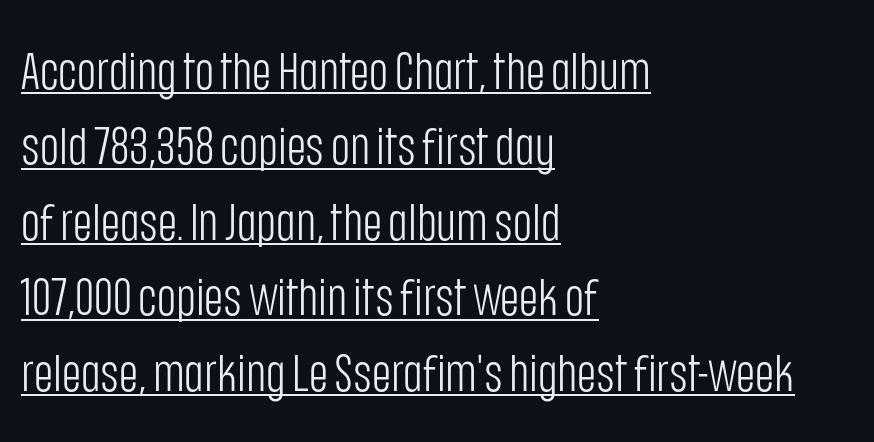
Q: Is the text bold? A: No.
Q: Is the text italic (slanted)? A: No, it is upright.
Q: Is the typeface a serif or a sans-serif typeface? A: Sans-serif.
Q: Is the text underlined? A: Yes.
Q: How is the paragraph aligned? A: Left-aligned.
Q: Is the spacing between letters normal or unusually wide? A: Normal.
Q: Is the spacing between lines tight, normal or loose? A: Normal.
Q: Width (condensed, normal, or wide)? A: Condensed.
Q: Stroke contrast? A: Low.
Q: x-height? A: Large.
Q: Monospaced? A: No.
